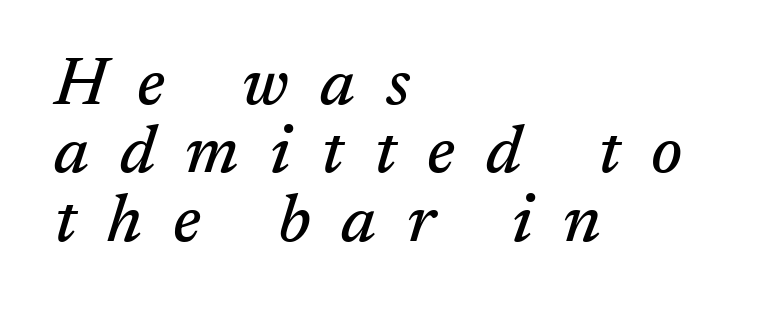
The image shows 67 px serif type, italic (leaning right); set left-aligned, tight line spacing (1.02x), unusually wide letter spacing (+0.46 em), not underlined; medium stroke contrast and a medium x-height.
